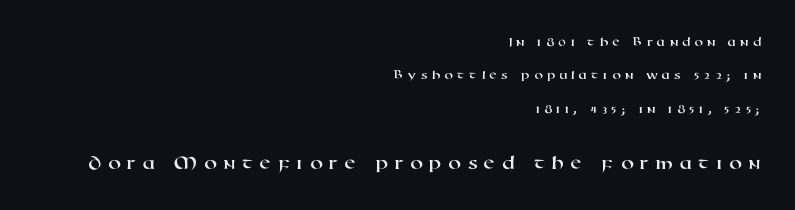
The image shows 21 px text type; set right-aligned, loose line spacing (2.38x), unusually wide letter spacing (+0.29 em), not underlined; the second (bottom) block is 1.5x larger.
